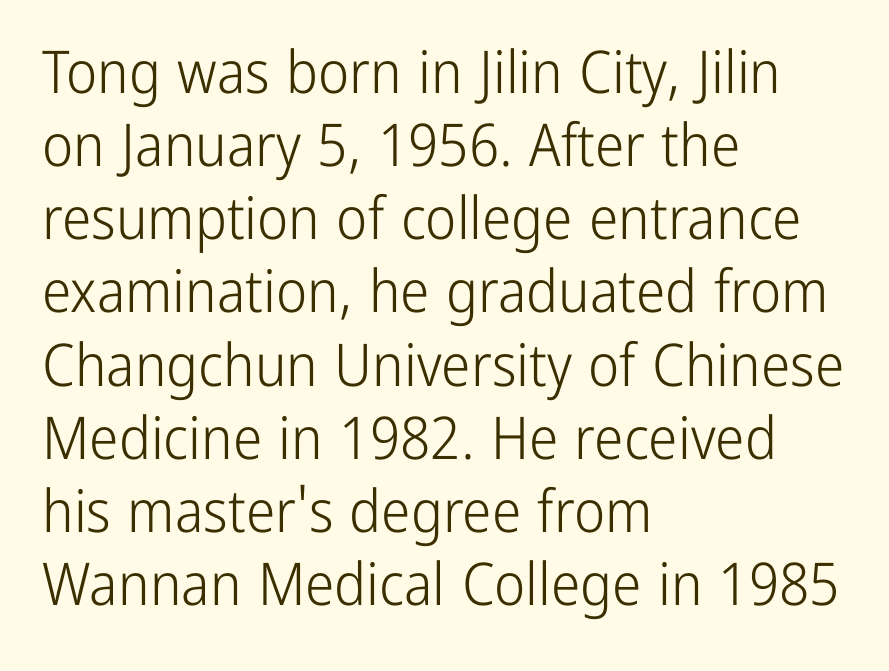
{"serif": "no", "italic": "no", "bold": "no", "weight": "light", "width": "condensed", "stroke_contrast": "low", "x_height": "medium", "monospaced": "no", "underline": "no", "align": "left", "line_spacing_ratio": 1.24, "letter_spacing": "normal", "letter_spacing_em": 0.0, "glyph_px": 59}
